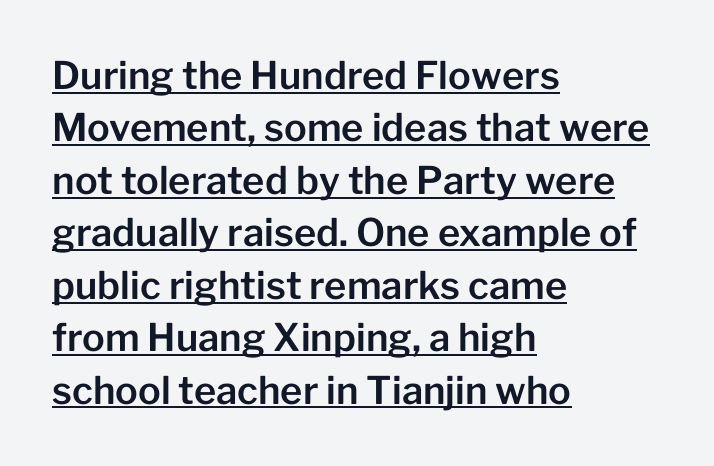
The letterforms sit shoulder to shoulder at normal distance. Has an underline been added? It has. Typographically, this falls in the sans-serif category. You can tell it's not italic because the verticals are truly vertical. The vertical gap from one line to the next is medium.
